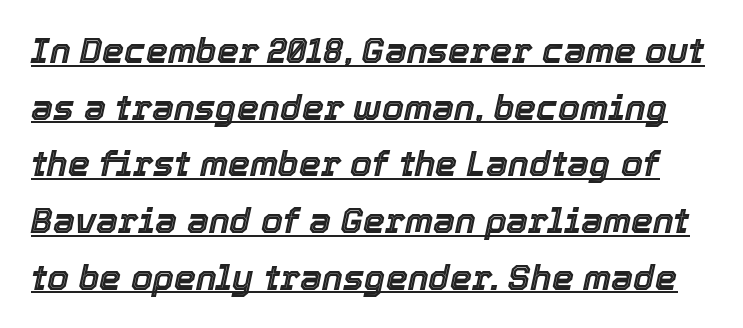
Q: Is the text italic (slanted)? A: Yes, it leans right by about 12 degrees.
Q: Is the text underlined? A: Yes.
Q: Is the spacing between letters normal or unusually wide? A: Normal.
Q: Is the spacing between lines tight, normal or loose? A: Normal.
Q: Width (condensed, normal, or wide)? A: Normal.
Q: x-height? A: Medium.
Q: Monospaced? A: No.
